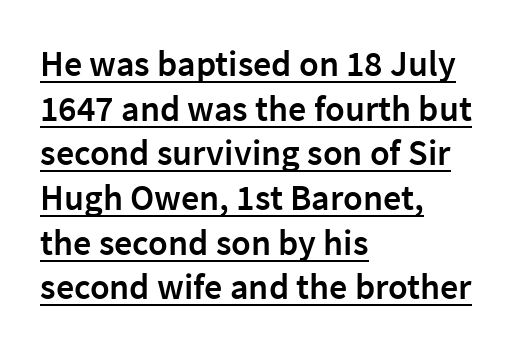
The image shows 36 px semibold sans-serif type, upright; set left-aligned, line spacing 1.24x, normal letter spacing, underlined; low stroke contrast and a medium x-height.
